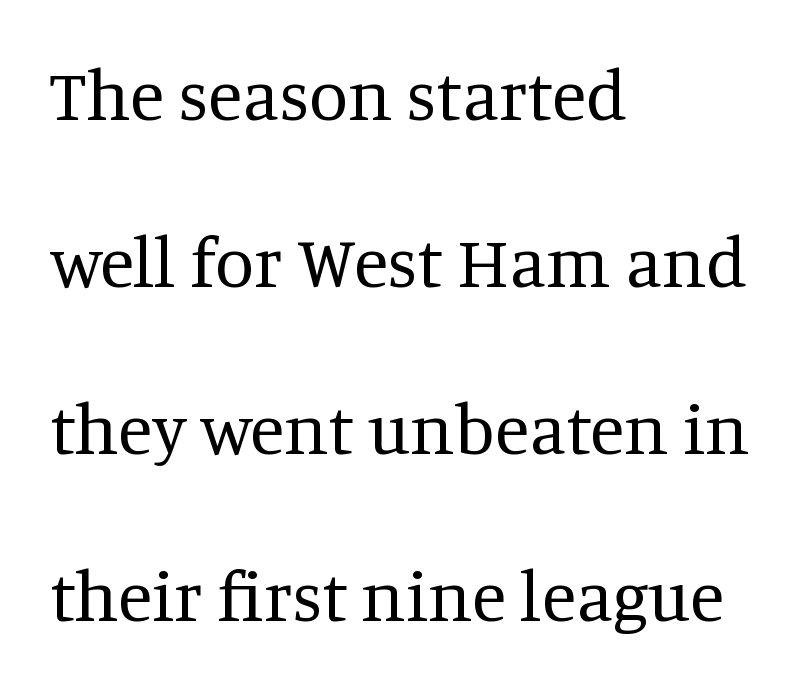
Q: Is the text bold? A: No.
Q: Is the text italic (slanted)? A: No, it is upright.
Q: Is the typeface a serif or a sans-serif typeface? A: Serif.
Q: Is the text underlined? A: No.
Q: How is the paragraph aligned? A: Left-aligned.
Q: Is the spacing between letters normal or unusually wide? A: Normal.
Q: Is the spacing between lines tight, normal or loose? A: Loose.
Q: Width (condensed, normal, or wide)? A: Normal.
Q: Stroke contrast? A: Medium.
Q: x-height? A: Large.
Q: Monospaced? A: No.
